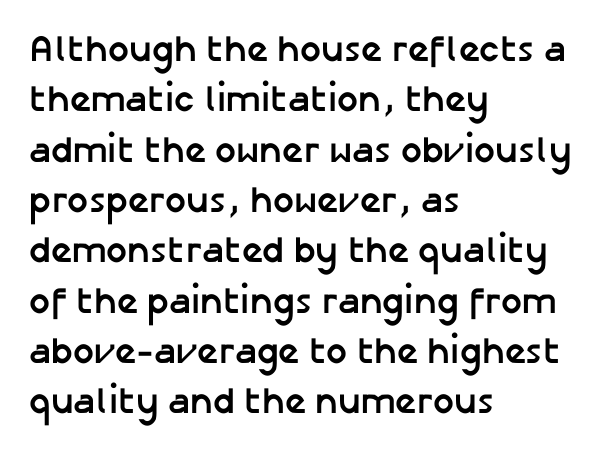
{"serif": "no", "italic": "no", "bold": "yes", "weight": "semibold", "width": "normal", "stroke_contrast": "low", "x_height": "medium", "monospaced": "no", "underline": "no", "align": "left", "line_spacing": "normal", "line_spacing_ratio": 1.36, "letter_spacing": "normal", "letter_spacing_em": 0.0, "glyph_px": 37}
